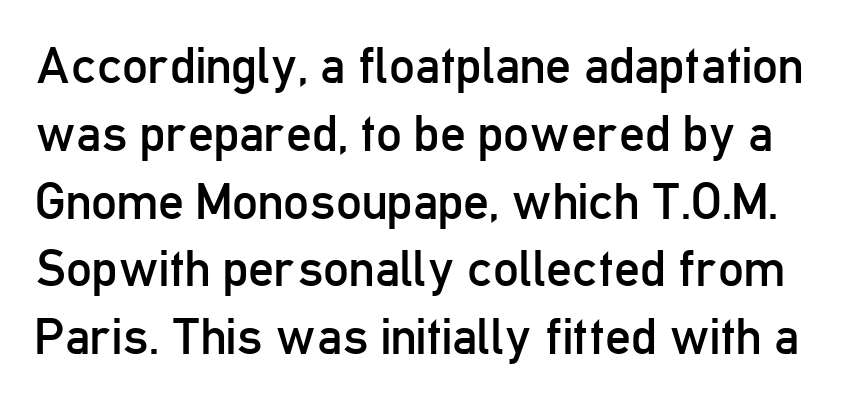
{"serif": "no", "italic": "no", "bold": "no", "weight": "regular", "width": "condensed", "stroke_contrast": "low", "x_height": "medium", "monospaced": "no", "underline": "no", "line_spacing": "normal", "line_spacing_ratio": 1.33, "letter_spacing": "normal", "letter_spacing_em": 0.0, "glyph_px": 51}
